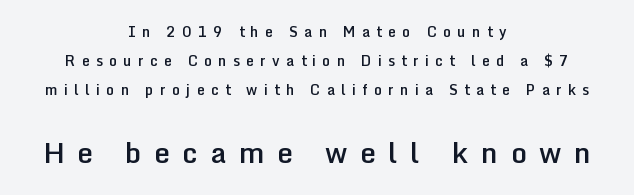
Q: Is the text bold? A: Semi-bold.
Q: Is the text italic (slanted)? A: No, it is upright.
Q: Is the typeface a serif or a sans-serif typeface? A: Sans-serif.
Q: Is the text underlined? A: No.
Q: How is the paragraph aligned? A: Centered.
Q: Is the spacing between letters normal or unusually wide? A: Unusually wide.
Q: Is the spacing between lines tight, normal or loose? A: Loose.
Q: Which block of text is set in a larger size, the first (top) or the second (bottom)? A: The second (bottom) one.
Q: Width (condensed, normal, or wide)? A: Normal.
Q: Stroke contrast? A: Low.
Q: x-height? A: Medium.
Q: Monospaced? A: No.
